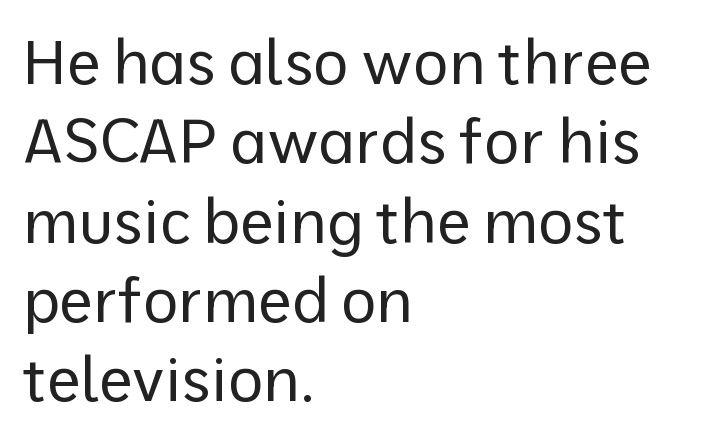
Q: Is the text bold? A: No.
Q: Is the text italic (slanted)? A: No, it is upright.
Q: Is the typeface a serif or a sans-serif typeface? A: Sans-serif.
Q: Is the text underlined? A: No.
Q: How is the paragraph aligned? A: Left-aligned.
Q: Is the spacing between letters normal or unusually wide? A: Normal.
Q: Is the spacing between lines tight, normal or loose? A: Normal.
Q: Width (condensed, normal, or wide)? A: Normal.
Q: Stroke contrast? A: Low.
Q: x-height? A: Medium.
Q: Monospaced? A: No.
